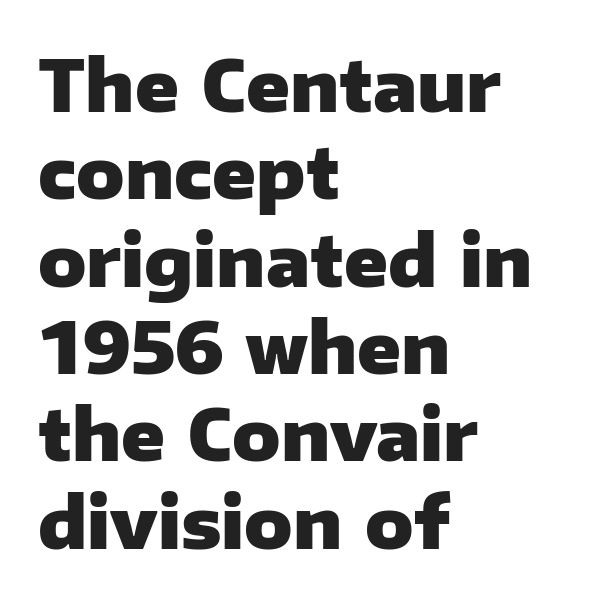
The image shows 71 px heavy sans-serif type, upright; set left-aligned, line spacing 1.23x, normal letter spacing, not underlined; low stroke contrast and a medium x-height.
